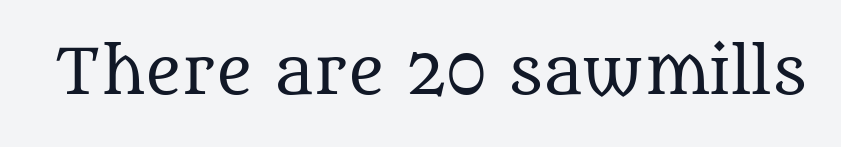
Ascenders rise straight up at ninety degrees. Spacing verdict: proportional, widths tailored to each character. Is the type heavy? It reads as light-to-regular instead. Each letter's strokes conclude with small projecting serifs. Bare-footed words on every line. The tracking reads as untouched default to a designer's eye.
